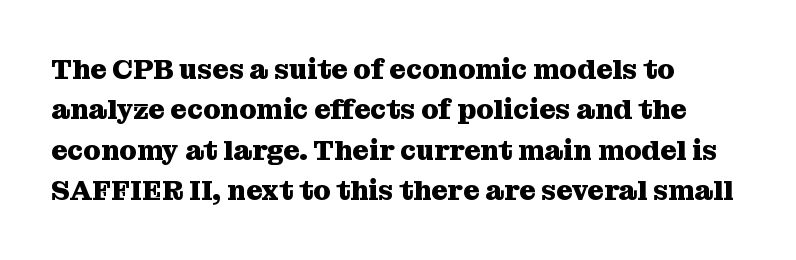
Q: Is the text bold? A: Yes.
Q: Is the text italic (slanted)? A: No, it is upright.
Q: Is the typeface a serif or a sans-serif typeface? A: Serif.
Q: Is the text underlined? A: No.
Q: How is the paragraph aligned? A: Left-aligned.
Q: Is the spacing between letters normal or unusually wide? A: Normal.
Q: Is the spacing between lines tight, normal or loose? A: Normal.
Q: Width (condensed, normal, or wide)? A: Normal.
Q: Stroke contrast? A: Medium.
Q: x-height? A: Medium.
Q: Monospaced? A: No.
